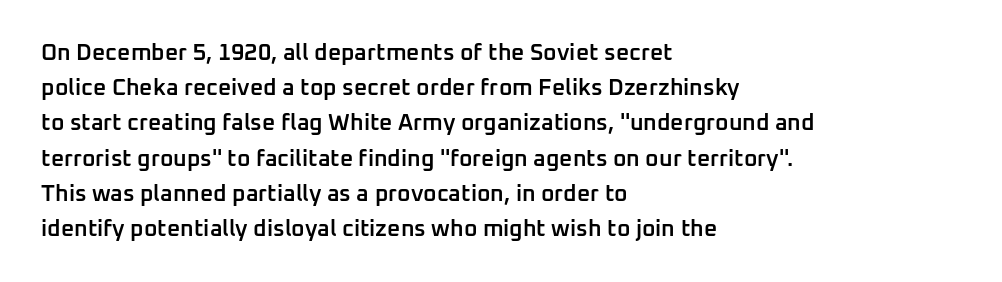
Q: Is the text bold? A: Semi-bold.
Q: Is the text italic (slanted)? A: No, it is upright.
Q: Is the text underlined? A: No.
Q: How is the paragraph aligned? A: Left-aligned.
Q: Is the spacing between letters normal or unusually wide? A: Normal.
Q: Is the spacing between lines tight, normal or loose? A: Normal.
